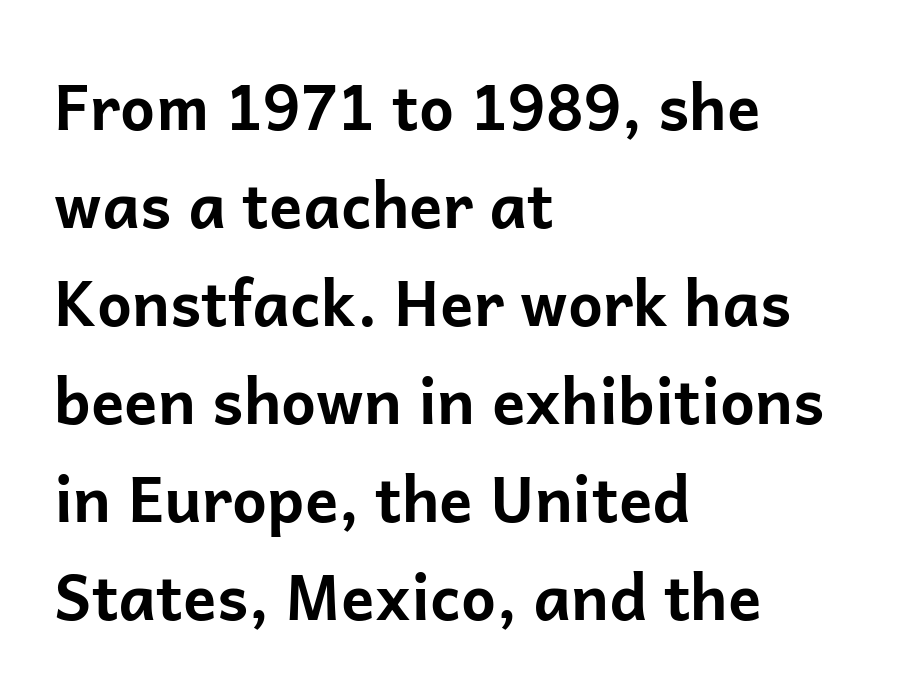
The image shows 62 px bold sans-serif type, upright; set left-aligned, normal line spacing (1.58x), normal letter spacing, not underlined; low stroke contrast and a medium x-height.
